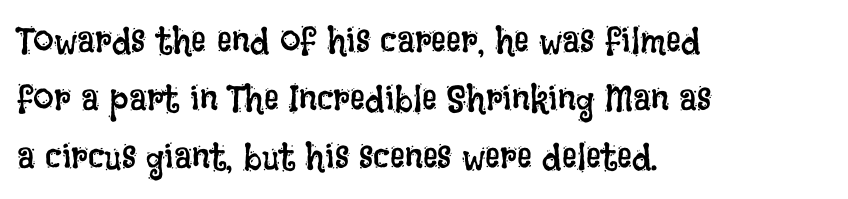
The space directly below the letters is spotless. One glance says typical: line gaps are just what's usual. Here the designer chose a conventional face with non-uniform glyph widths. The letterforms sit shoulder to shoulder at normal distance. Heft: none added — not bold.
